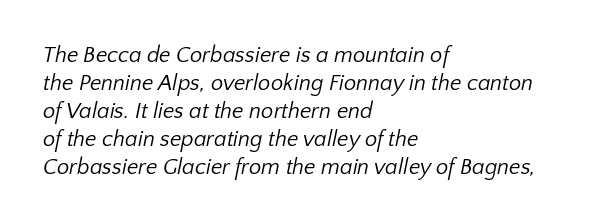
The image shows 22 px text type; set left-aligned, normal line spacing (1.27x), normal letter spacing, not underlined.
